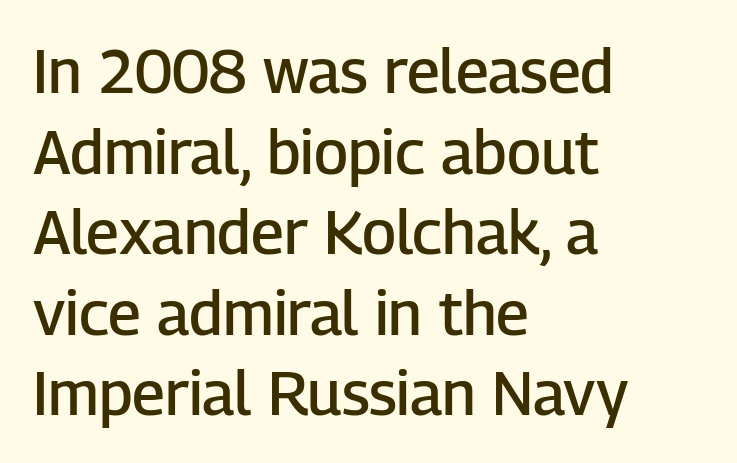
Q: Is the text bold? A: Semi-bold.
Q: Is the text italic (slanted)? A: No, it is upright.
Q: Is the typeface a serif or a sans-serif typeface? A: Sans-serif.
Q: Is the text underlined? A: No.
Q: How is the paragraph aligned? A: Left-aligned.
Q: Is the spacing between letters normal or unusually wide? A: Normal.
Q: Is the spacing between lines tight, normal or loose? A: Normal.
Q: Width (condensed, normal, or wide)? A: Normal.
Q: Stroke contrast? A: Low.
Q: x-height? A: Medium.
Q: Monospaced? A: No.
